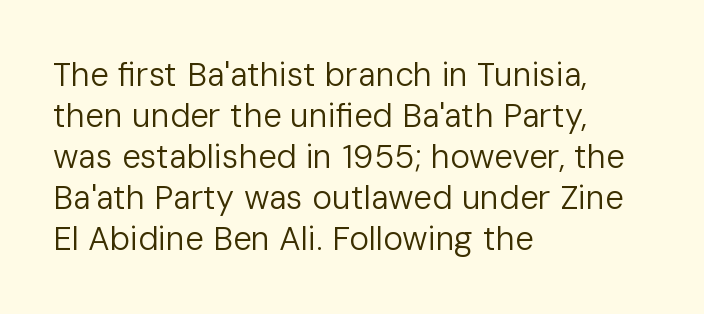
Q: Is the text bold? A: No.
Q: Is the text italic (slanted)? A: No, it is upright.
Q: Is the typeface a serif or a sans-serif typeface? A: Sans-serif.
Q: Is the text underlined? A: No.
Q: How is the paragraph aligned? A: Left-aligned.
Q: Is the spacing between letters normal or unusually wide? A: Normal.
Q: Width (condensed, normal, or wide)? A: Normal.
Q: Stroke contrast? A: Low.
Q: x-height? A: Medium.
Q: Monospaced? A: No.
